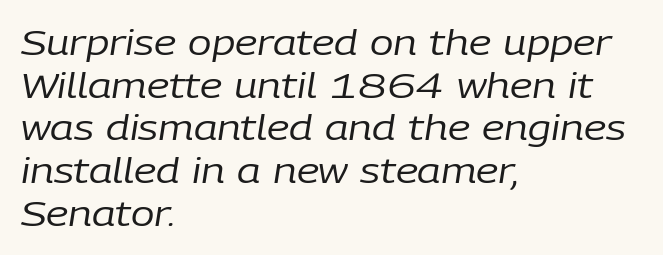
Every row of glyphs begins at an identical x-position on the left. Is the type slanted? Yes — the strokes lean at a clear angle. This reads as an unemphasized weight, regular at the heaviest. Character widths vary here, with narrow letters taking less room than wide ones.
